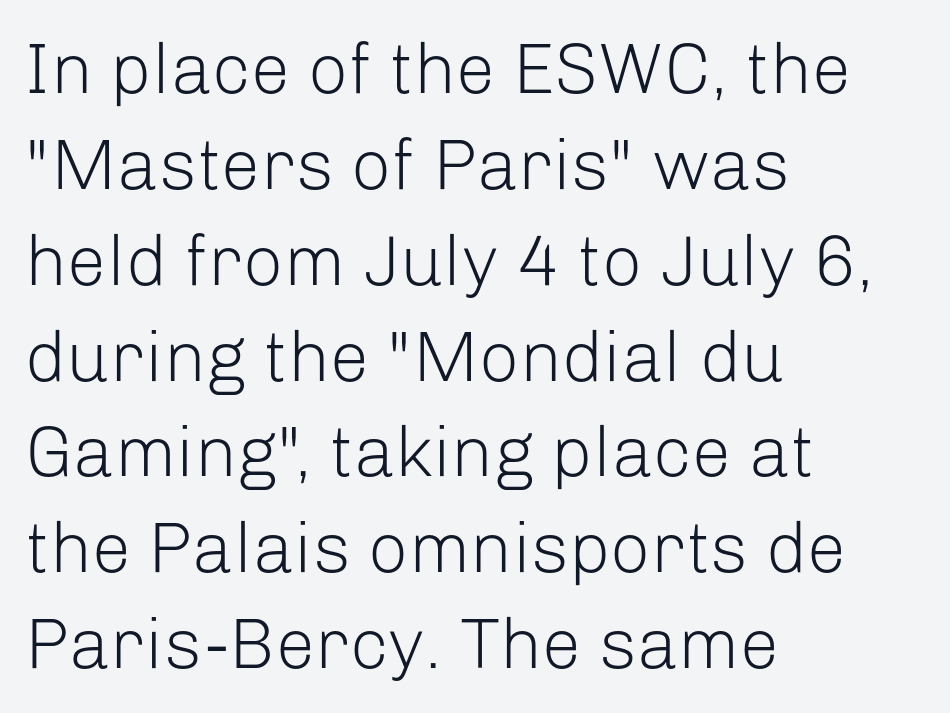
{"serif": "no", "italic": "no", "bold": "no", "weight": "light", "width": "normal", "stroke_contrast": "low", "x_height": "medium", "monospaced": "no", "underline": "no", "align": "left", "line_spacing": "normal", "line_spacing_ratio": 1.35, "letter_spacing": "normal", "letter_spacing_em": 0.0, "glyph_px": 71}
